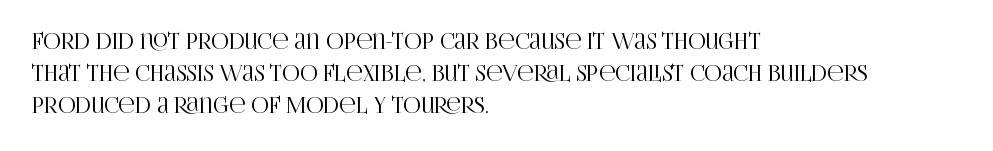
The image shows 22 px text type, upright; set left-aligned, normal line spacing (1.46x), normal letter spacing, not underlined.
